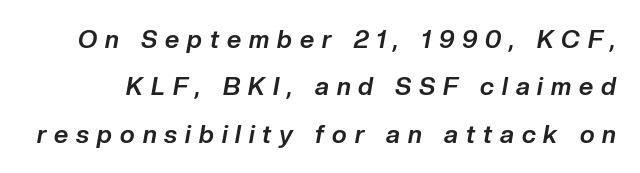
Italic? Definitely — the glyphs are oblique. A great deal of white space separates one row of letters from the next. The line texture is sparse and dotted thanks to wide tracking. The font is running at its bold setting. The words here are not underlined.
